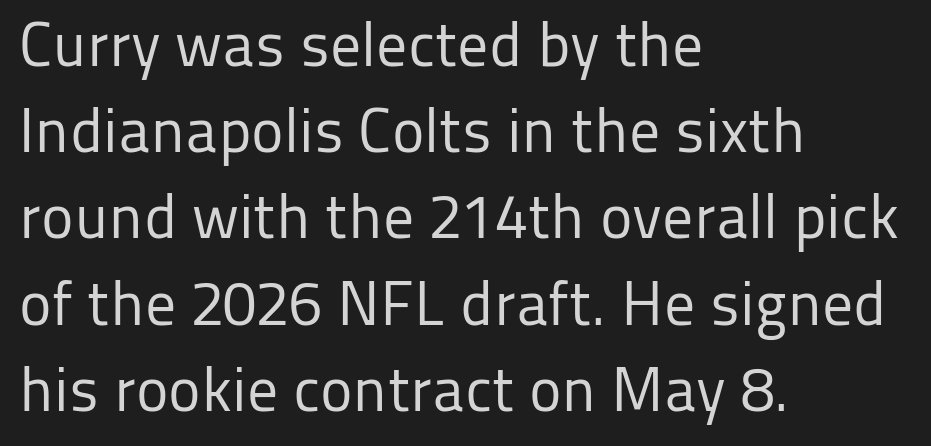
Q: Is the text bold? A: No.
Q: Is the text italic (slanted)? A: No, it is upright.
Q: Is the typeface a serif or a sans-serif typeface? A: Sans-serif.
Q: Is the text underlined? A: No.
Q: How is the paragraph aligned? A: Left-aligned.
Q: Is the spacing between letters normal or unusually wide? A: Normal.
Q: Is the spacing between lines tight, normal or loose? A: Normal.
Q: Width (condensed, normal, or wide)? A: Normal.
Q: Stroke contrast? A: Low.
Q: x-height? A: Medium.
Q: Monospaced? A: No.
